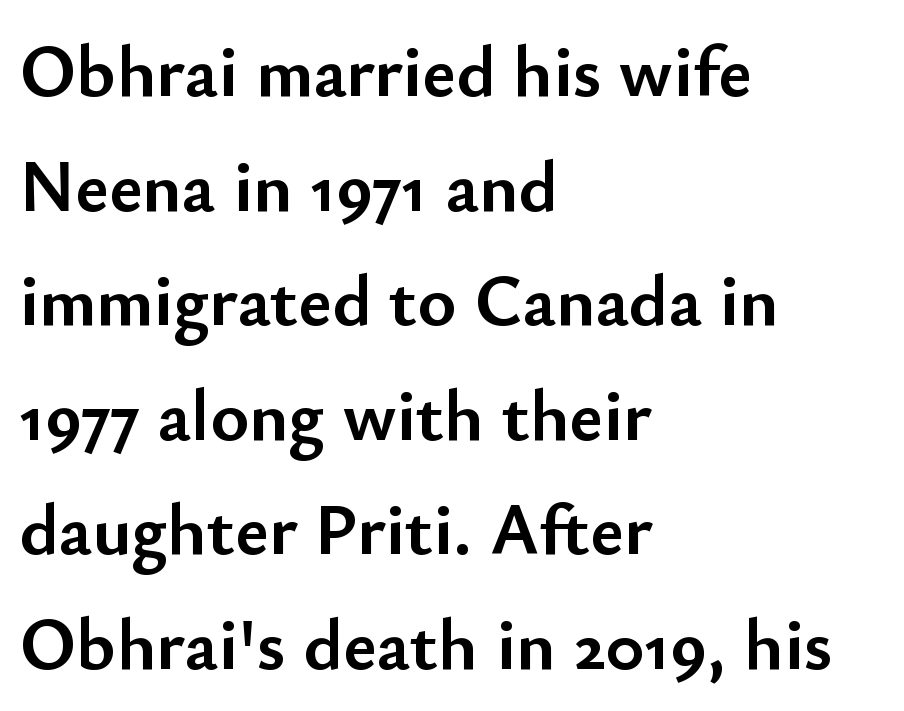
Q: Is the text bold? A: Yes.
Q: Is the text italic (slanted)? A: No, it is upright.
Q: Is the typeface a serif or a sans-serif typeface? A: Sans-serif.
Q: Is the text underlined? A: No.
Q: How is the paragraph aligned? A: Left-aligned.
Q: Is the spacing between letters normal or unusually wide? A: Normal.
Q: Is the spacing between lines tight, normal or loose? A: Normal.
Q: Width (condensed, normal, or wide)? A: Normal.
Q: Stroke contrast? A: Low.
Q: x-height? A: Small.
Q: Monospaced? A: No.
